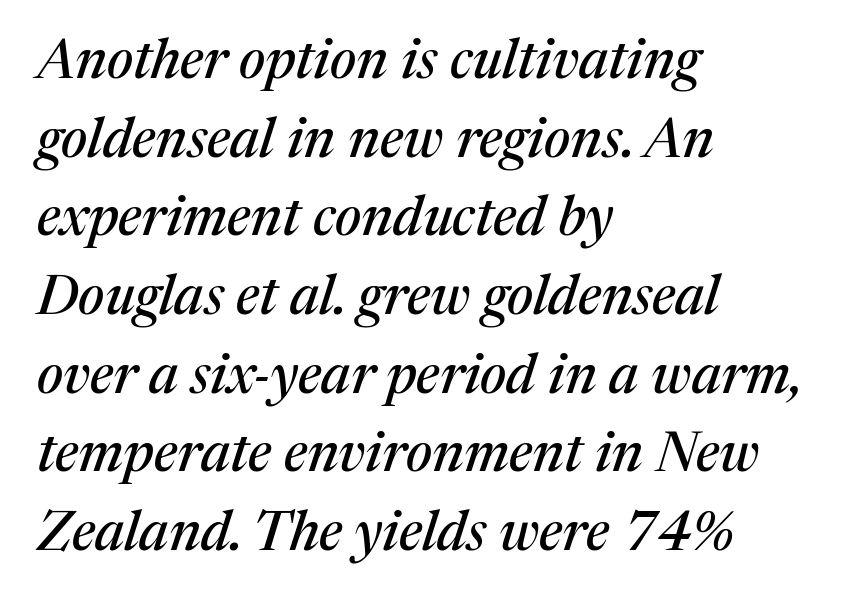
Only glyphs here, with clear space below each row. The lines are quadded left. The passage shown has conventional tracking throughout. The line-height multiplier appears to be the usual default.
